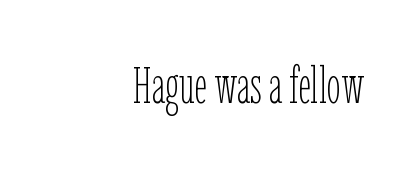
{"italic": "no", "bold": "no", "weight": "thin", "width": "condensed", "stroke_contrast": "low", "x_height": "medium", "monospaced": "no", "underline": "no", "align": "right", "letter_spacing": "normal", "letter_spacing_em": 0.0, "glyph_px": 51}
